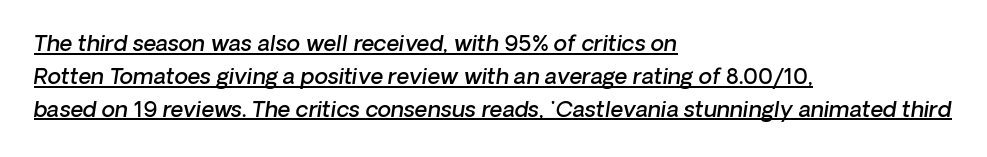
Does the leading feel generous? No, just average. Looks like someone drew a line under every word here. The typesetter chose a ragged-right arrangement here. The letters sit at their default tracking, neither squeezed nor spread. Weight check: semibold — heavier than regular, not quite bold.
